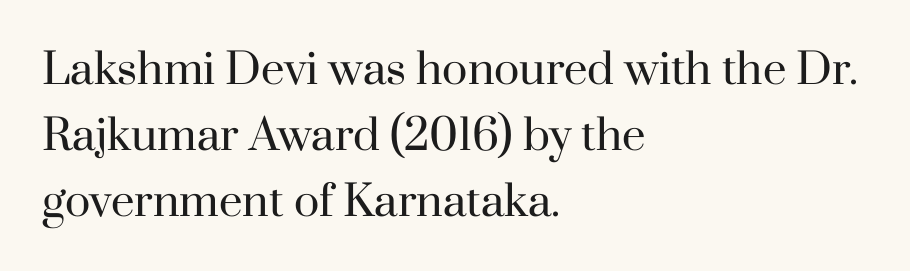
One glance says typical: line gaps are just what's usual. The foot of each line stays bare and open. The rendering anchors every line to the left-hand side. A typesetter would call this proportional, since set widths differ per character. Little horizontal feet cap the strokes, marking this as serif type.
